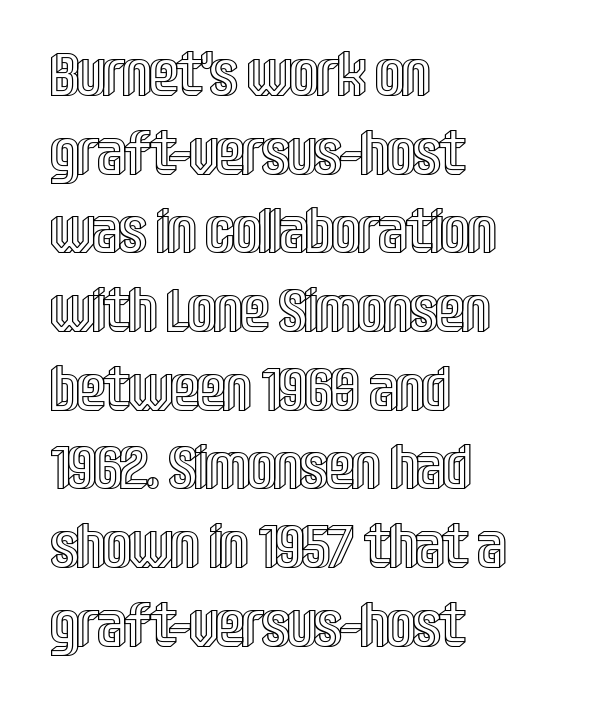
Reading down the block, your eye returns to a fixed left position each line. Each letter keeps its own natural width here, so spacing adapts to shape. Summary of vertical rhythm: regular, with standard interline spacing. The foot of each line stays bare and open.
